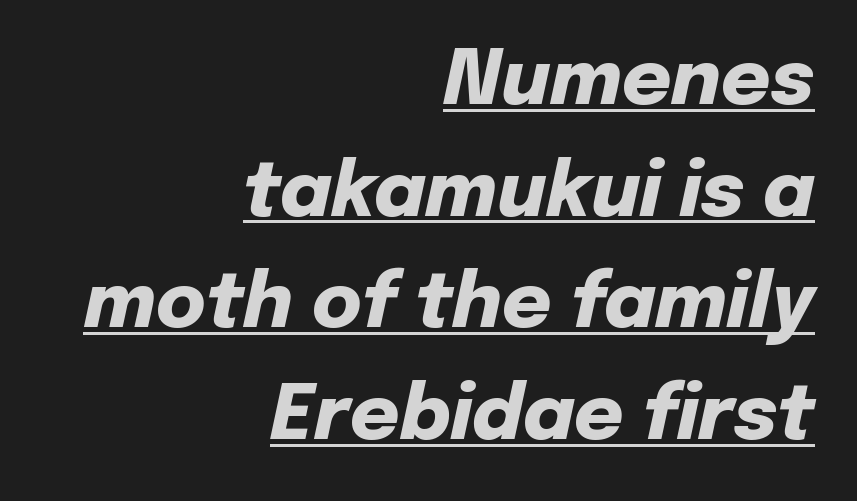
Teacher's note: observe the even right margin — that is flush-right alignment. Posture: slanted. You could call the tracking neutral — neither tight nor loose. The passage shown is emphatically bold.
